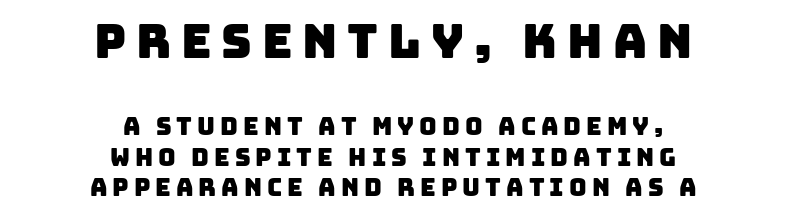
Look at the tracking — it's clearly loosened, letters drifting apart. Each new line begins a customary step beneath the previous one. A typesetter would label this face a sans. Reading top to bottom, the characters get smaller at the block break. Both edges are ragged and mirror each other, which tells us the setting is centered.
